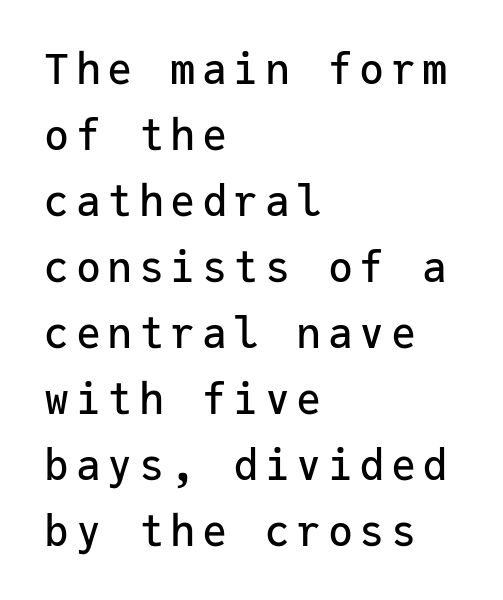
Each line starts at the same left margin while the right side varies. A sans-serif font was chosen for this passage. Looks like terminal output: every glyph gets an equal slot. The space between consecutive lines is moderate. Unmarked baselines from the first word to the last.
